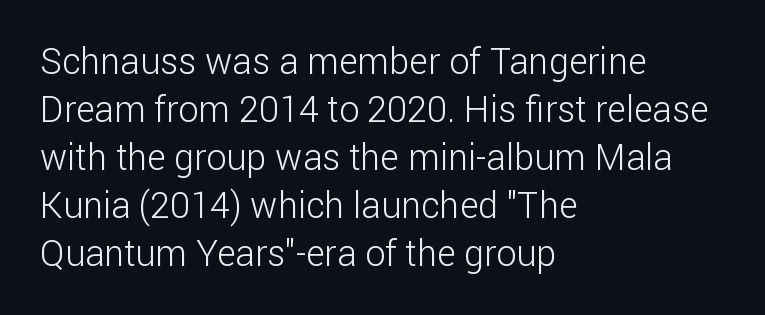
{"serif": "no", "italic": "no", "bold": "no", "weight": "light", "width": "normal", "stroke_contrast": "low", "x_height": "medium", "monospaced": "no", "underline": "no", "align": "left", "line_spacing": "normal", "line_spacing_ratio": 1.33, "letter_spacing": "normal", "letter_spacing_em": 0.0, "glyph_px": 36}
